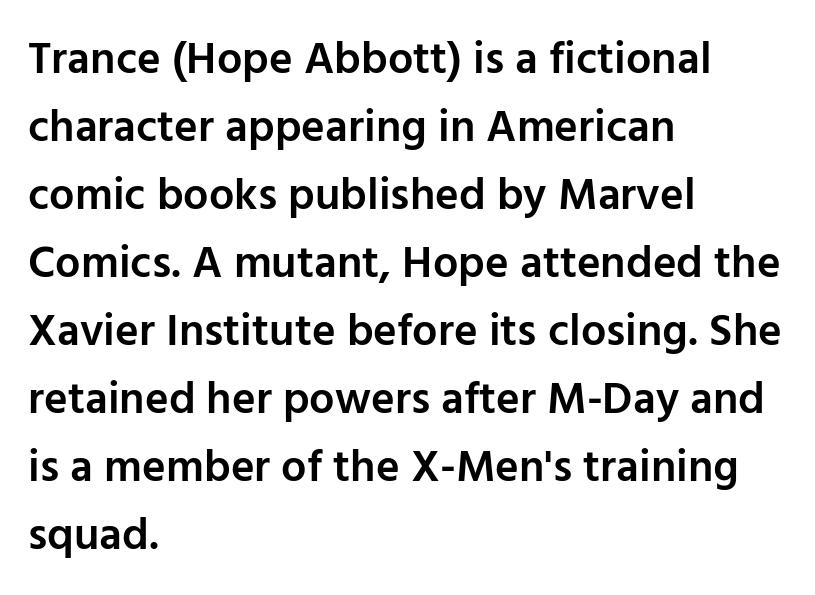
Q: Is the text bold? A: Semi-bold.
Q: Is the text italic (slanted)? A: No, it is upright.
Q: Is the typeface a serif or a sans-serif typeface? A: Sans-serif.
Q: Is the text underlined? A: No.
Q: How is the paragraph aligned? A: Left-aligned.
Q: Is the spacing between letters normal or unusually wide? A: Normal.
Q: Is the spacing between lines tight, normal or loose? A: Normal.
Q: Width (condensed, normal, or wide)? A: Normal.
Q: Stroke contrast? A: Low.
Q: x-height? A: Medium.
Q: Monospaced? A: No.
